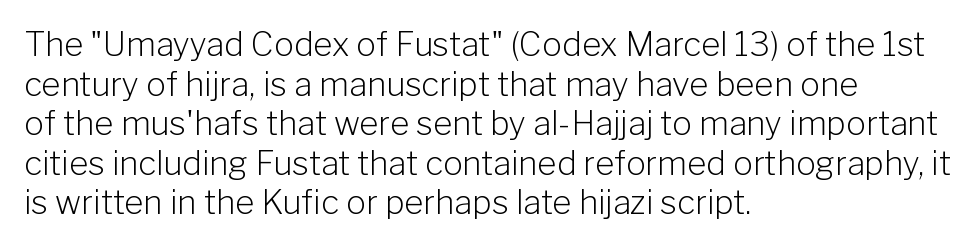
{"serif": "no", "italic": "no", "bold": "no", "weight": "light", "width": "normal", "stroke_contrast": "low", "x_height": "medium", "monospaced": "no", "underline": "no", "align": "left", "line_spacing_ratio": 1.2, "letter_spacing": "normal", "letter_spacing_em": 0.0, "glyph_px": 33}
